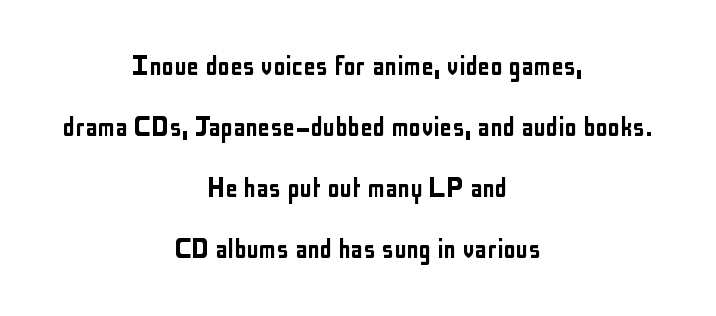
{"serif": "no", "italic": "no", "width": "condensed", "stroke_contrast": "low", "x_height": "medium", "monospaced": "no", "underline": "no", "align": "center", "line_spacing": "loose", "line_spacing_ratio": 1.97, "letter_spacing": "normal", "letter_spacing_em": 0.0, "glyph_px": 31}
